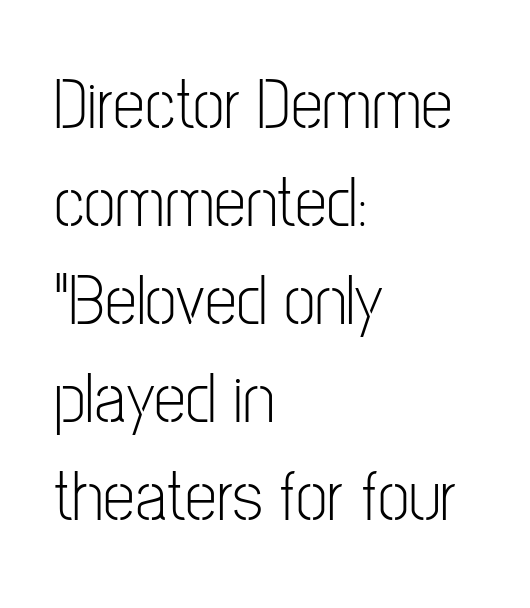
Every character sits straight up, as roman type does. This sample uses a sans-serif face. Vertical spacing — default. This sample is left-justified, so line endings fall wherever the words run out. Weight: not bold — regular or lighter.
